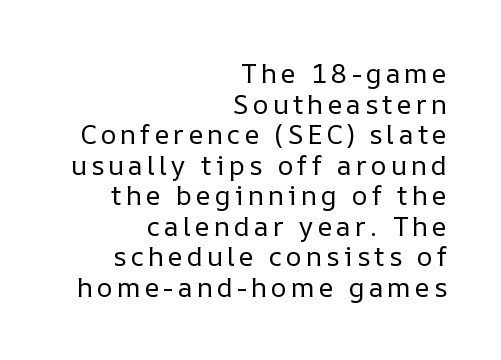
The image shows 27 px text type, upright; set right-aligned, tight line spacing (1.13x), not underlined.
